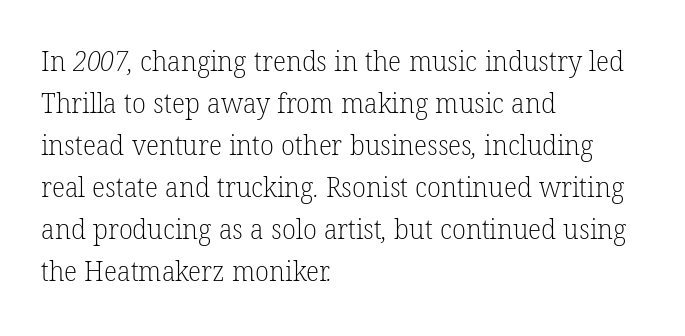
Q: Is the text bold? A: No.
Q: Is the typeface a serif or a sans-serif typeface? A: Serif.
Q: Is the text underlined? A: No.
Q: How is the paragraph aligned? A: Left-aligned.
Q: Is the spacing between letters normal or unusually wide? A: Normal.
Q: Is the spacing between lines tight, normal or loose? A: Normal.
Q: Width (condensed, normal, or wide)? A: Normal.
Q: Stroke contrast? A: Low.
Q: x-height? A: Medium.
Q: Monospaced? A: No.
